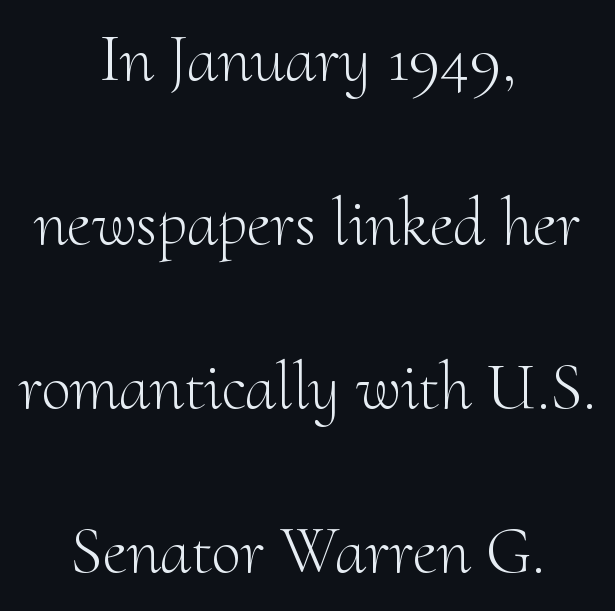
{"serif": "yes", "italic": "no", "bold": "no", "weight": "light", "width": "normal", "stroke_contrast": "medium", "x_height": "small", "monospaced": "no", "underline": "no", "align": "center", "line_spacing": "loose", "line_spacing_ratio": 2.45, "letter_spacing": "normal", "letter_spacing_em": 0.0, "glyph_px": 67}
